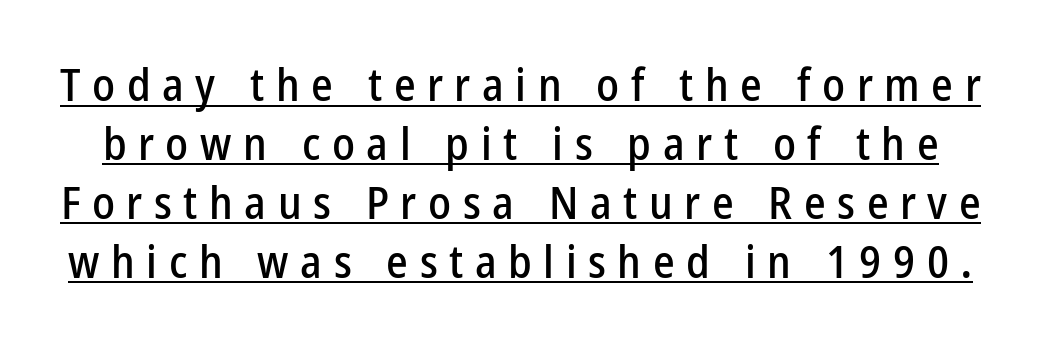
The image shows 46 px condensed sans-serif type, upright; set normal line spacing (1.28x), unusually wide letter spacing (+0.25 em), underlined; low stroke contrast and a medium x-height.
